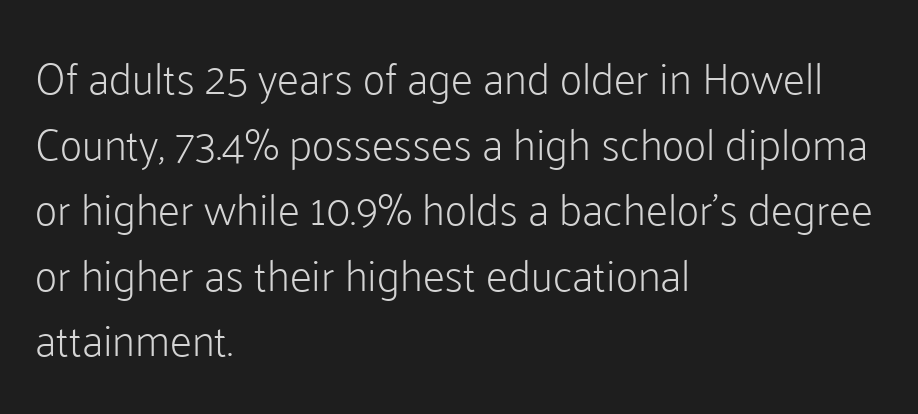
This is roman type, the default non-slanted kind. The letters advance in unequal steps, a hallmark of proportional type. Layout note: lines flush left. The designer went with a sans here, leaving each stem footless. Descenders hang freely into open space.
